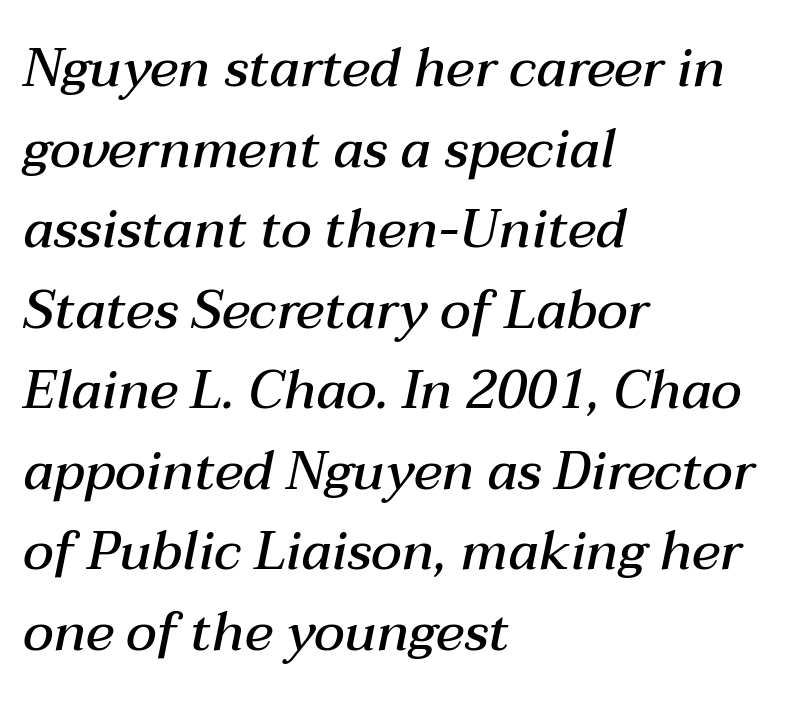
{"italic": "yes", "lean": "right", "slant_degrees": 12, "bold": "semi", "weight": "semibold", "width": "normal", "stroke_contrast": "medium", "x_height": "medium", "monospaced": "no", "underline": "no", "align": "left", "line_spacing": "normal", "line_spacing_ratio": 1.52, "letter_spacing": "normal", "letter_spacing_em": 0.0, "glyph_px": 53}
